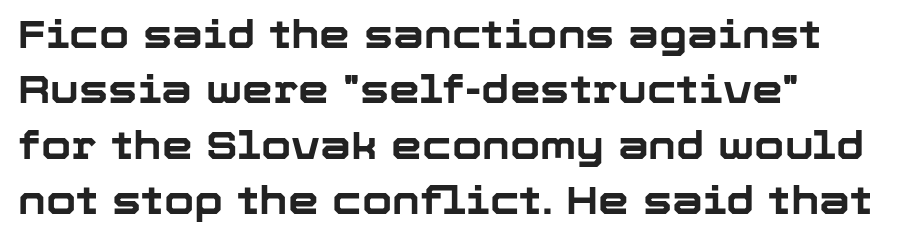
The image shows 39 px bold sans-serif type, upright; set left-aligned, normal line spacing (1.42x), normal letter spacing, not underlined; low stroke contrast and a medium x-height.
